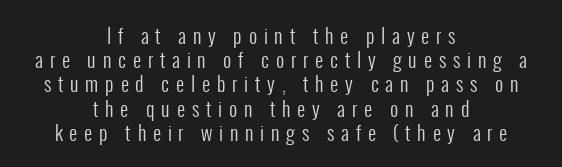
Q: Is the text bold? A: No.
Q: Is the text italic (slanted)? A: No, it is upright.
Q: Is the text underlined? A: No.
Q: How is the paragraph aligned? A: Centered.
Q: Is the spacing between letters normal or unusually wide? A: Unusually wide.
